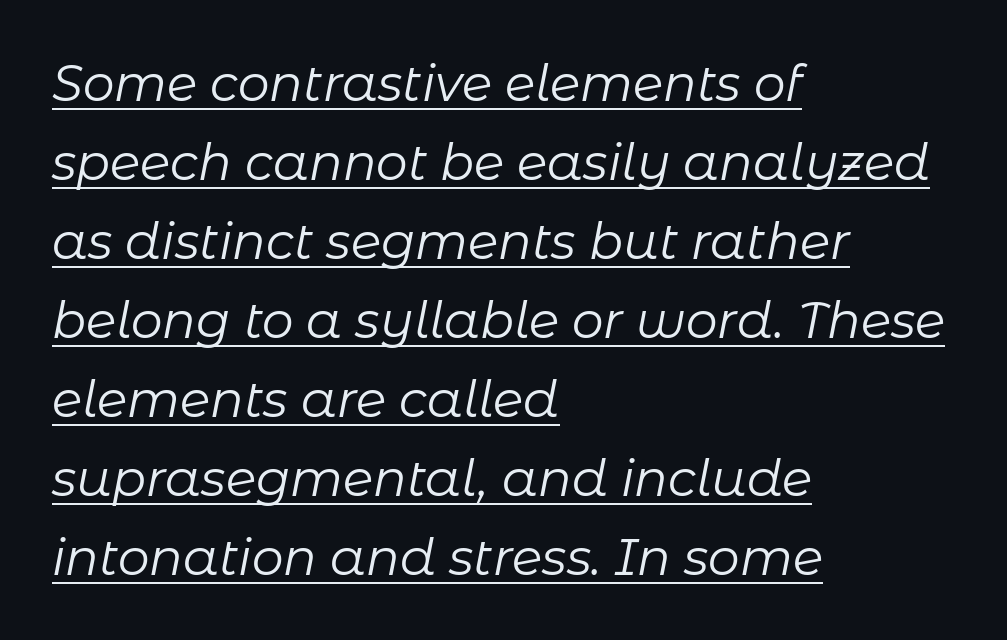
The image shows 50 px regular-weight type, italic (leaning right); set left-aligned, normal line spacing (1.58x), normal letter spacing, underlined; low stroke contrast and a medium x-height.
